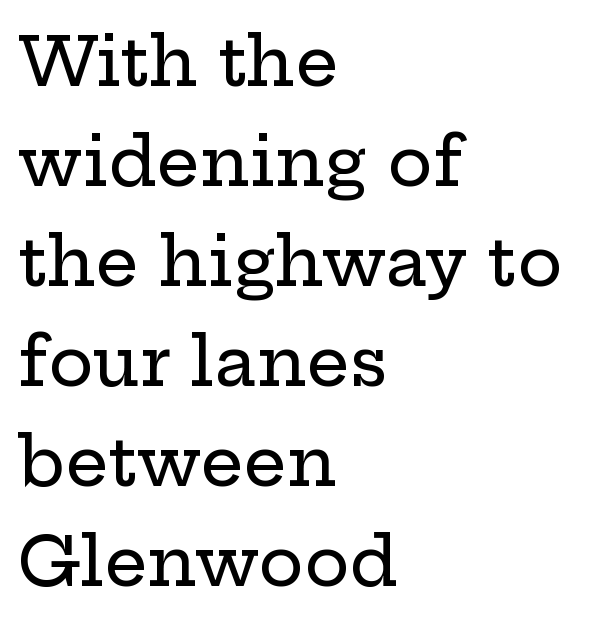
Q: Is the text italic (slanted)? A: No, it is upright.
Q: Is the typeface a serif or a sans-serif typeface? A: Serif.
Q: Is the text underlined? A: No.
Q: How is the paragraph aligned? A: Left-aligned.
Q: Is the spacing between letters normal or unusually wide? A: Normal.
Q: Is the spacing between lines tight, normal or loose? A: Normal.
Q: Width (condensed, normal, or wide)? A: Wide.
Q: Stroke contrast? A: Low.
Q: x-height? A: Medium.
Q: Monospaced? A: No.
